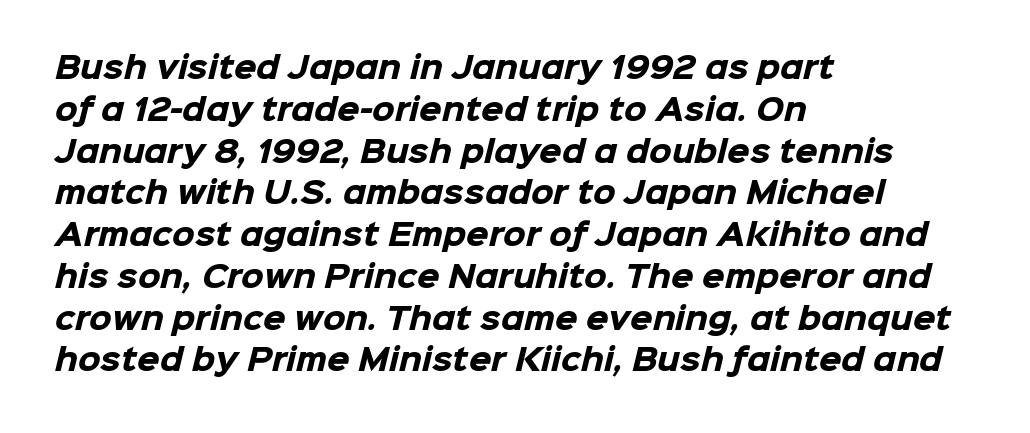
Q: Is the text bold? A: Yes.
Q: Is the typeface a serif or a sans-serif typeface? A: Sans-serif.
Q: Is the text underlined? A: No.
Q: How is the paragraph aligned? A: Left-aligned.
Q: Is the spacing between letters normal or unusually wide? A: Normal.
Q: Is the spacing between lines tight, normal or loose? A: Normal.
Q: Width (condensed, normal, or wide)? A: Normal.
Q: Stroke contrast? A: Low.
Q: x-height? A: Medium.
Q: Monospaced? A: No.
